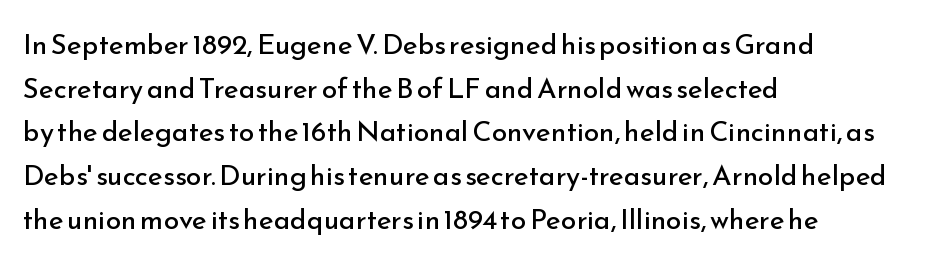
Q: Is the text bold? A: No.
Q: Is the text italic (slanted)? A: No, it is upright.
Q: Is the typeface a serif or a sans-serif typeface? A: Sans-serif.
Q: Is the text underlined? A: No.
Q: How is the paragraph aligned? A: Left-aligned.
Q: Is the spacing between letters normal or unusually wide? A: Normal.
Q: Is the spacing between lines tight, normal or loose? A: Normal.
Q: Width (condensed, normal, or wide)? A: Normal.
Q: Stroke contrast? A: Low.
Q: x-height? A: Small.
Q: Monospaced? A: No.
